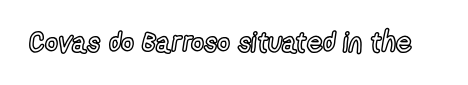
The image shows 28 px condensed type; set normal letter spacing, not underlined; a medium x-height.
